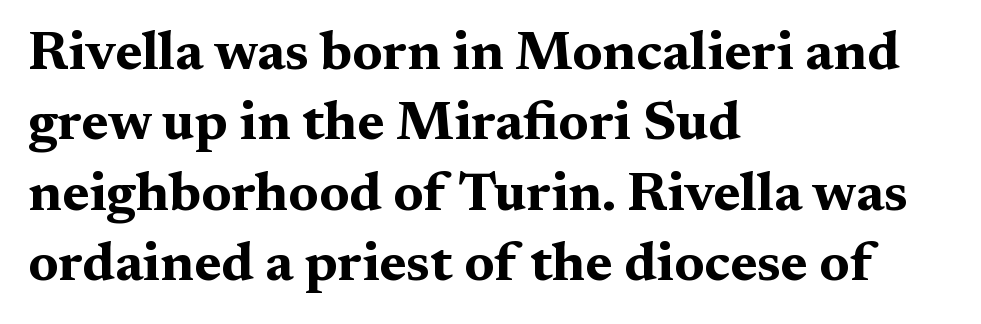
Proportional: the letters do not fall into vertical columns. Any mark beneath the type? The region is blank. These lines were composed using upright roman letters. Does the leading feel generous? No, just average. On the weight axis this lands at bold, roughly 700. The lines are quadded left.
